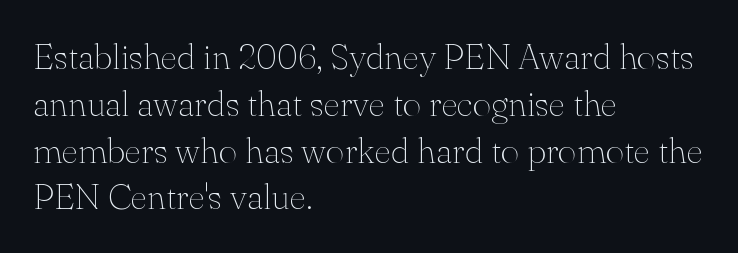
{"serif": "yes", "italic": "no", "bold": "no", "weight": "thin", "width": "normal", "stroke_contrast": "medium", "x_height": "small", "monospaced": "no", "underline": "no", "align": "left", "line_spacing": "normal", "line_spacing_ratio": 1.3, "letter_spacing": "normal", "letter_spacing_em": 0.0, "glyph_px": 36}
